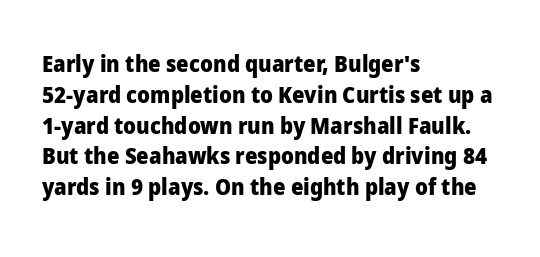
No italicization has been applied; the sample stays upright. The line-height multiplier appears to be the usual default. The face used here has the dense, thick strokes of a bold. Clear beneath every line of the passage. Each word holds together tightly as a unit, with standard inter-letter gaps. The typesetter chose a ragged-right arrangement here.
